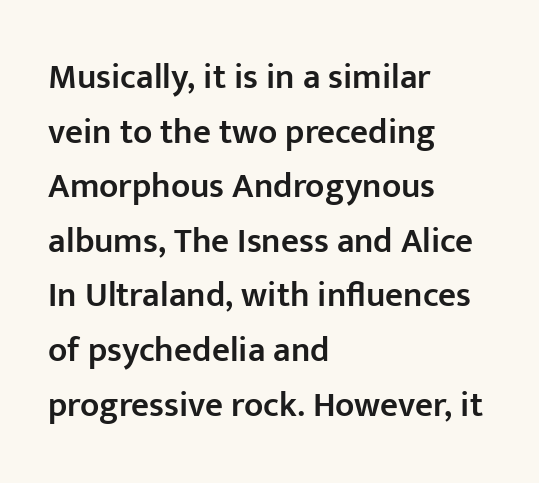
The image shows 35 px semibold sans-serif type, upright; set left-aligned, normal line spacing (1.56x), normal letter spacing, not underlined; low stroke contrast and a medium x-height.
